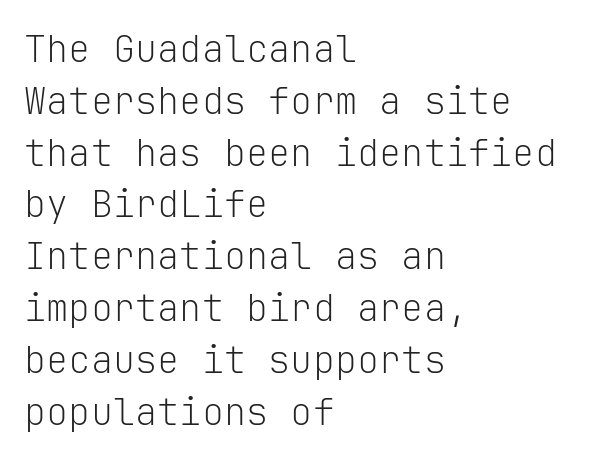
Q: Is the text bold? A: No.
Q: Is the text italic (slanted)? A: No, it is upright.
Q: Is the typeface a serif or a sans-serif typeface? A: Sans-serif.
Q: Is the text underlined? A: No.
Q: How is the paragraph aligned? A: Left-aligned.
Q: Is the spacing between letters normal or unusually wide? A: Normal.
Q: Is the spacing between lines tight, normal or loose? A: Normal.
Q: Width (condensed, normal, or wide)? A: Normal.
Q: Stroke contrast? A: Low.
Q: x-height? A: Medium.
Q: Monospaced? A: Yes.
